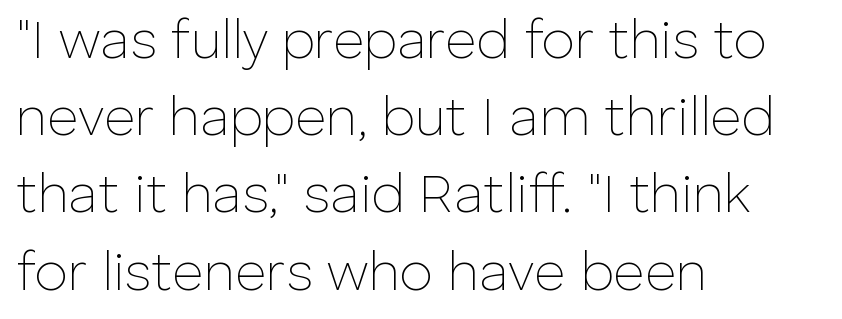
The image shows 54 px thin sans-serif type, upright; set left-aligned, normal line spacing (1.43x), normal letter spacing, not underlined; low stroke contrast and a medium x-height.
